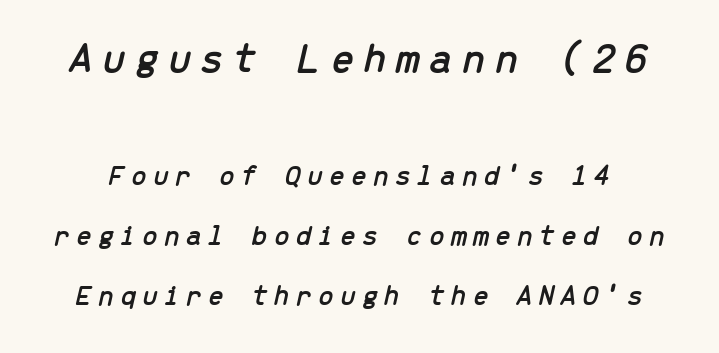
The image shows 43 px text type, italic (leaning right), monospaced; set loose line spacing (2.08x), unusually wide letter spacing (+0.2 em), not underlined; the first (top) block is 1.48x larger; low stroke contrast and a medium x-height.
